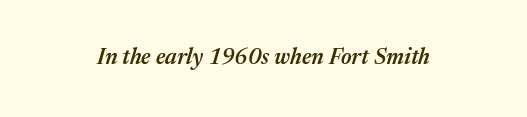
{"italic": "yes", "lean": "right", "slant_degrees": 17, "bold": "semi", "underline": "no", "letter_spacing": "normal", "letter_spacing_em": 0.0, "glyph_px": 22}
